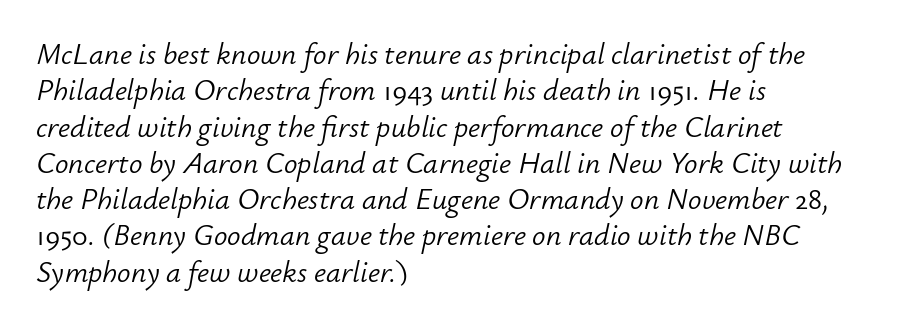
The image shows 30 px light type, italic (leaning right); set left-aligned, line spacing 1.21x, normal letter spacing, not underlined; low stroke contrast and a small x-height.
